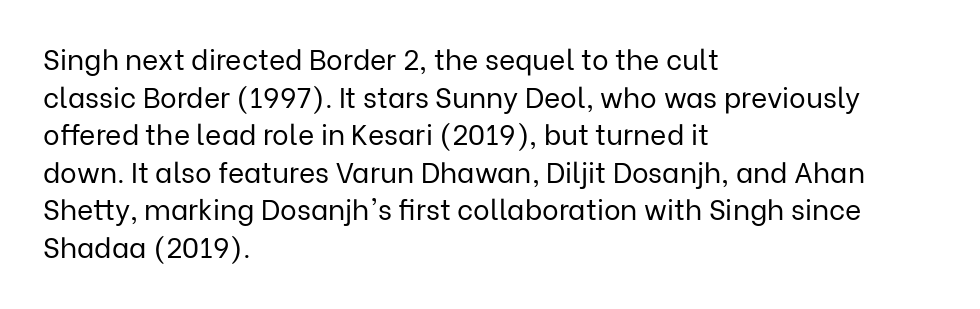
A typesetter would call this zero additional tracking. This rendering uses left alignment, leaving the right contour irregular. Proportional: the letters do not fall into vertical columns. Stems here are at most as thick as an everyday book face.
